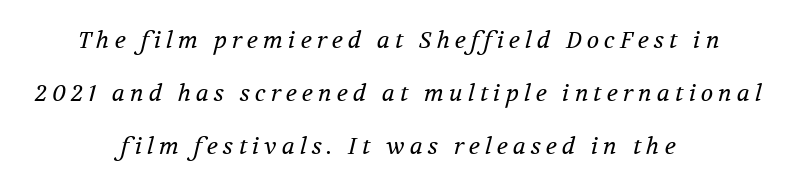
Q: Is the text bold? A: No.
Q: Is the text italic (slanted)? A: Yes, it leans right by about 12 degrees.
Q: Is the text underlined? A: No.
Q: How is the paragraph aligned? A: Centered.
Q: Is the spacing between letters normal or unusually wide? A: Unusually wide.
Q: Is the spacing between lines tight, normal or loose? A: Loose.
